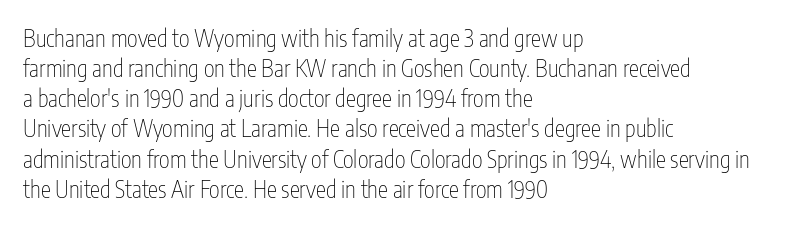
{"italic": "no", "bold": "no", "underline": "no", "align": "left", "line_spacing": "normal", "line_spacing_ratio": 1.31, "letter_spacing": "normal", "letter_spacing_em": 0.0, "glyph_px": 23}
